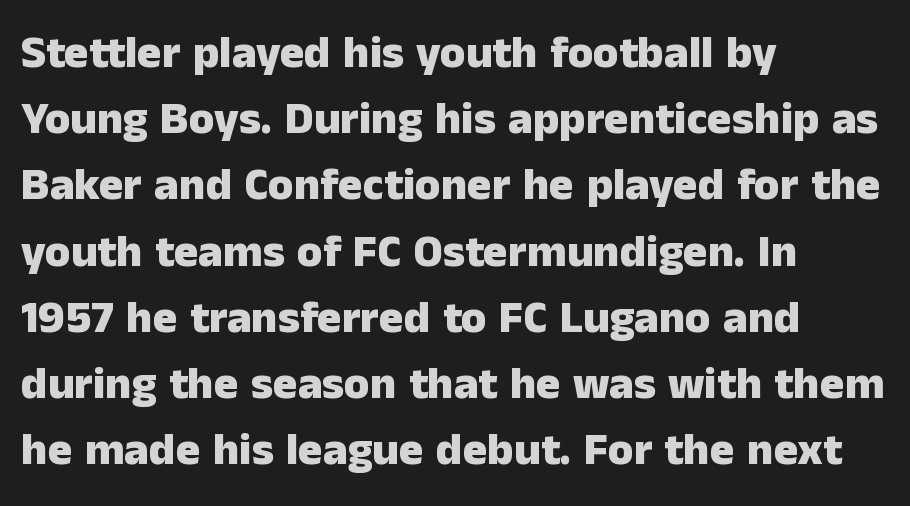
The image shows 46 px heavy sans-serif type, upright; set left-aligned, normal line spacing (1.44x), normal letter spacing, not underlined; low stroke contrast and a medium x-height.
